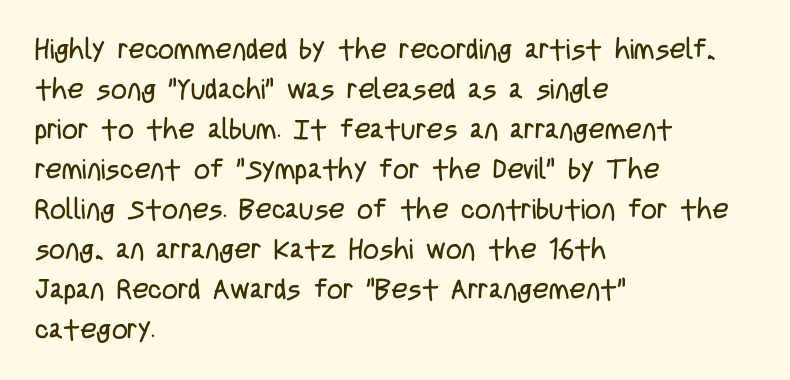
Q: Is the text bold? A: No.
Q: Is the text italic (slanted)? A: No, it is upright.
Q: Is the typeface a serif or a sans-serif typeface? A: Sans-serif.
Q: Is the text underlined? A: No.
Q: How is the paragraph aligned? A: Left-aligned.
Q: Is the spacing between letters normal or unusually wide? A: Normal.
Q: Is the spacing between lines tight, normal or loose? A: Normal.
Q: Width (condensed, normal, or wide)? A: Condensed.
Q: Stroke contrast? A: Low.
Q: x-height? A: Large.
Q: Monospaced? A: No.
